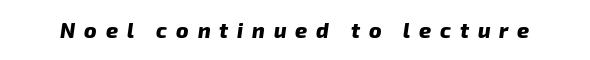
The font's italic variant was chosen for this text. Bare-footed words on every line. You'd pick this weight for a headline — it's a proper bold. Observe the wide spacing: letters keep a clear distance from each other.
